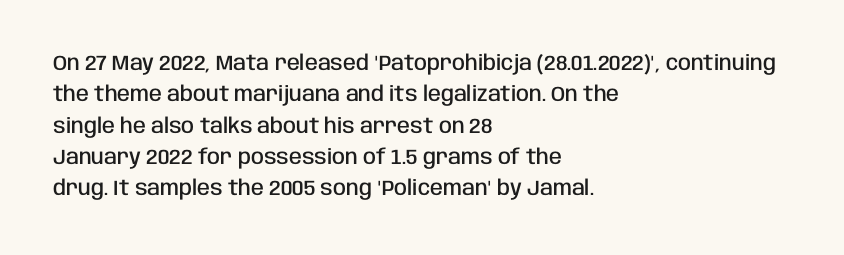
{"italic": "no", "bold": "semi", "underline": "no", "align": "left", "line_spacing": "normal", "line_spacing_ratio": 1.49, "letter_spacing": "normal", "letter_spacing_em": 0.0, "glyph_px": 21}
